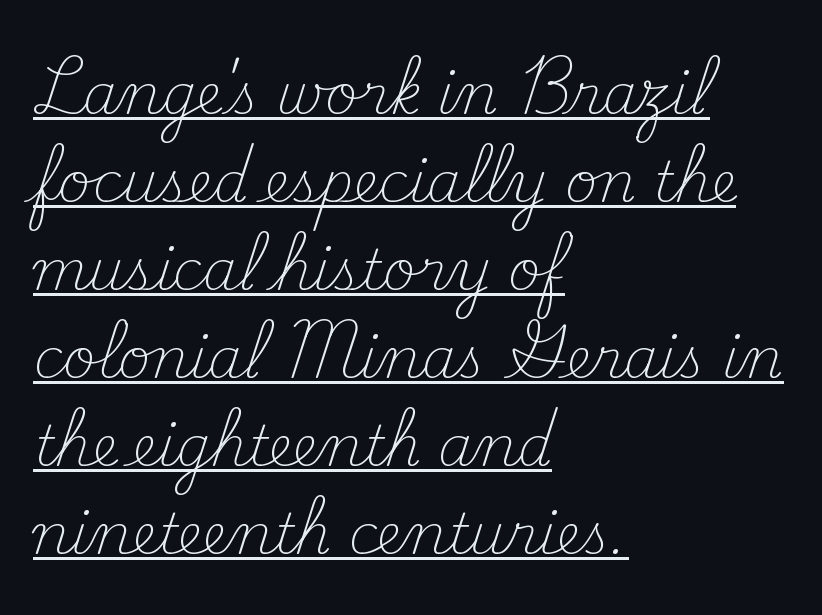
{"serif": "yes", "bold": "no", "weight": "light", "width": "normal", "stroke_contrast": "medium", "x_height": "small", "monospaced": "no", "underline": "yes", "align": "left", "line_spacing": "normal", "line_spacing_ratio": 1.6, "letter_spacing": "normal", "letter_spacing_em": 0.0, "glyph_px": 55}
